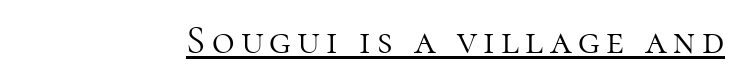
Typographically, this falls in the serif category. Quick note: underline on. Italic? Not at all — the glyphs are vertical. Weight class: somewhere from thin through regular. Do the characters align in a grid? No, the font is proportional.
